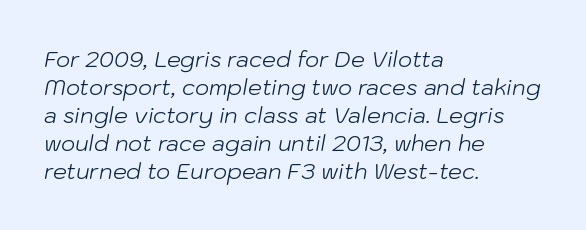
This rendering leaves character spacing at its baseline value. No chunkiness to these letters — they're not bold. The space between consecutive lines is moderate. An italicized treatment has been applied to the whole sample. Lines of text with bare space underneath.
